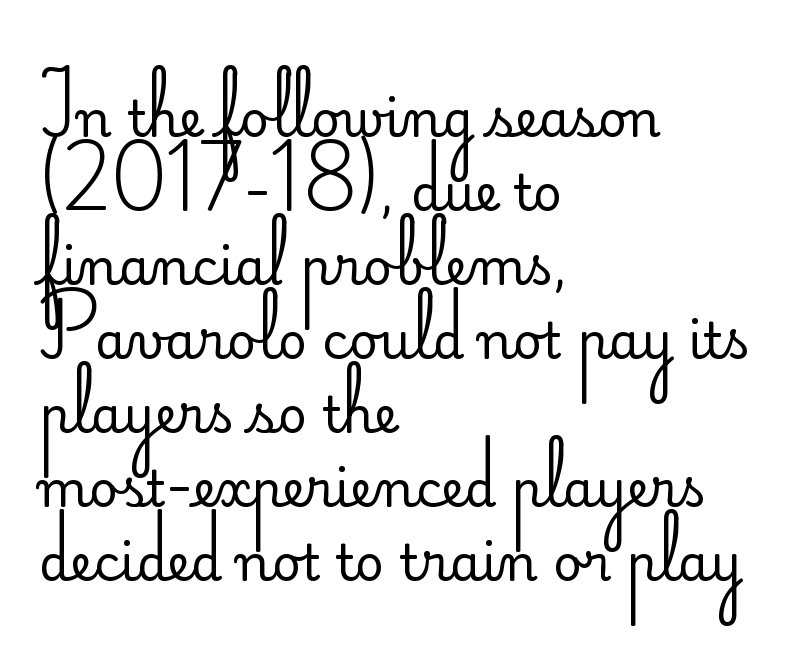
{"serif": "no", "italic": "no", "bold": "no", "weight": "regular", "width": "normal", "stroke_contrast": "low", "x_height": "small", "monospaced": "no", "underline": "no", "align": "left", "line_spacing": "normal", "line_spacing_ratio": 1.48, "letter_spacing": "normal", "letter_spacing_em": 0.0, "glyph_px": 50}
